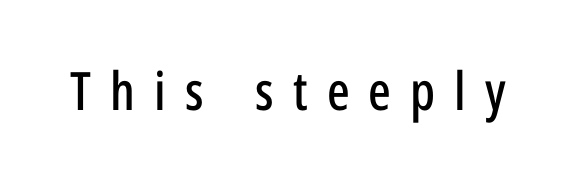
Serif or sans? Sans — the stroke terminals are bare. The zone under the glyphs is completely vacant. When letters stand straight like this, we call the style roman or upright. The face used here is proportionally spaced, like ordinary book or web type.
